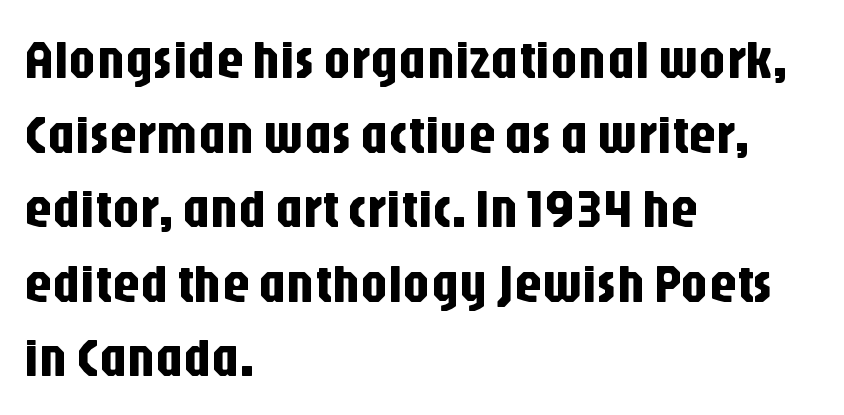
Q: Is the text italic (slanted)? A: No, it is upright.
Q: Is the typeface a serif or a sans-serif typeface? A: Sans-serif.
Q: Is the text underlined? A: No.
Q: How is the paragraph aligned? A: Left-aligned.
Q: Is the spacing between letters normal or unusually wide? A: Normal.
Q: Is the spacing between lines tight, normal or loose? A: Normal.
Q: Width (condensed, normal, or wide)? A: Condensed.
Q: Stroke contrast? A: Low.
Q: x-height? A: Large.
Q: Monospaced? A: No.
